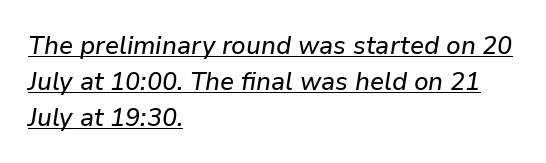
The whole block is typeset with a tilt. In designer terms, the underline attribute is active on this setting. Compared with a centered layout, this one pins lines to the left instead. How would I describe the line gaps? Plain and ordinary.
